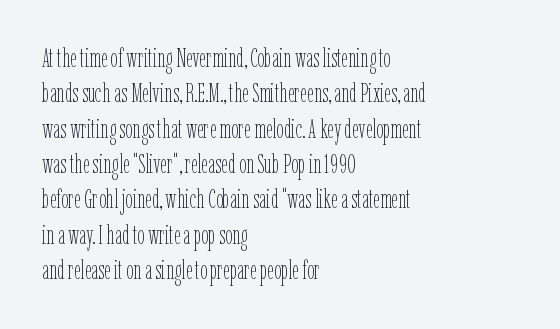
Q: Is the text bold? A: No.
Q: Is the text italic (slanted)? A: No, it is upright.
Q: Is the text underlined? A: No.
Q: How is the paragraph aligned? A: Left-aligned.
Q: Is the spacing between letters normal or unusually wide? A: Normal.
Q: Is the spacing between lines tight, normal or loose? A: Normal.
